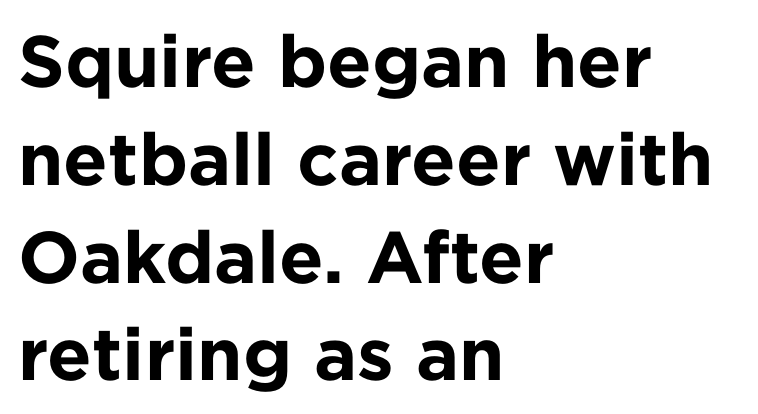
Q: Is the text bold? A: Yes.
Q: Is the text italic (slanted)? A: No, it is upright.
Q: Is the typeface a serif or a sans-serif typeface? A: Sans-serif.
Q: Is the text underlined? A: No.
Q: How is the paragraph aligned? A: Left-aligned.
Q: Is the spacing between letters normal or unusually wide? A: Normal.
Q: Is the spacing between lines tight, normal or loose? A: Normal.
Q: Width (condensed, normal, or wide)? A: Normal.
Q: Stroke contrast? A: Low.
Q: x-height? A: Medium.
Q: Monospaced? A: No.
